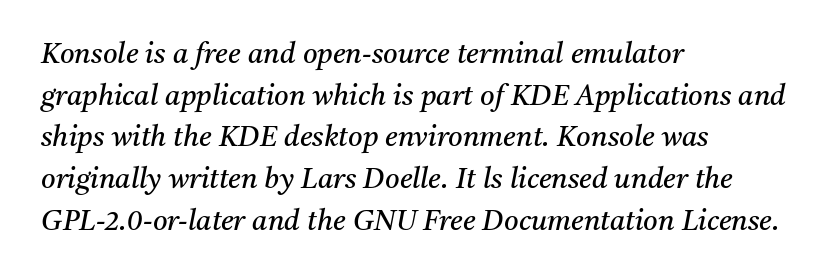
Q: Is the text bold? A: No.
Q: Is the text italic (slanted)? A: Yes, it leans right by about 11 degrees.
Q: Is the typeface a serif or a sans-serif typeface? A: Serif.
Q: Is the text underlined? A: No.
Q: How is the paragraph aligned? A: Left-aligned.
Q: Is the spacing between letters normal or unusually wide? A: Normal.
Q: Is the spacing between lines tight, normal or loose? A: Normal.
Q: Width (condensed, normal, or wide)? A: Normal.
Q: Stroke contrast? A: Medium.
Q: x-height? A: Medium.
Q: Monospaced? A: No.
